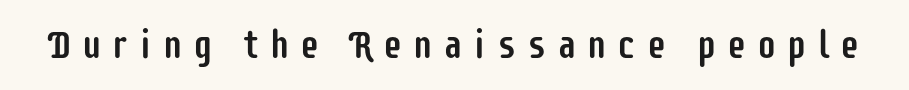
{"serif": "no", "italic": "no", "width": "condensed", "stroke_contrast": "low", "x_height": "large", "monospaced": "no", "underline": "no", "letter_spacing": "wide", "letter_spacing_em": 0.27, "glyph_px": 39}
